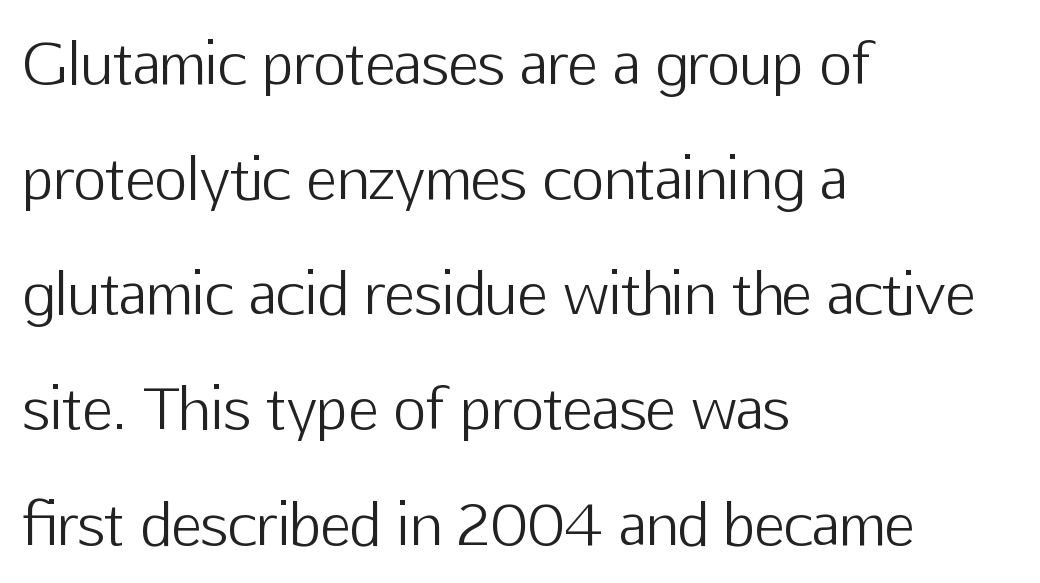
Here the designer chose a conventional face with non-uniform glyph widths. Bare-footed words on every line. The characters display no serif detailing; their extremities are plain. Caption: multi-line text, flush left, ragged right.
